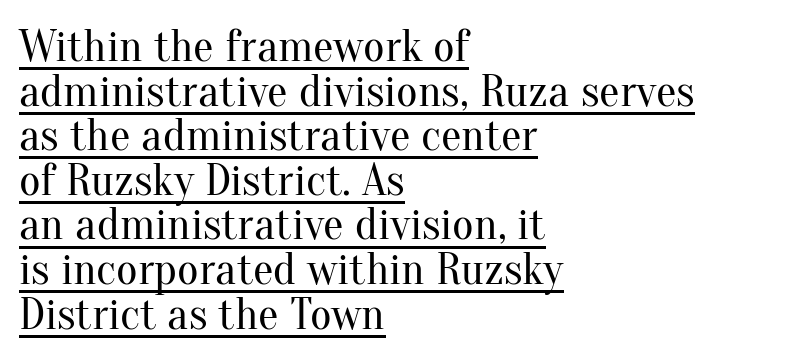
The image shows 46 px regular-weight serif type, upright; set left-aligned, tight line spacing (0.97x), normal letter spacing, underlined; medium stroke contrast and a small x-height.
